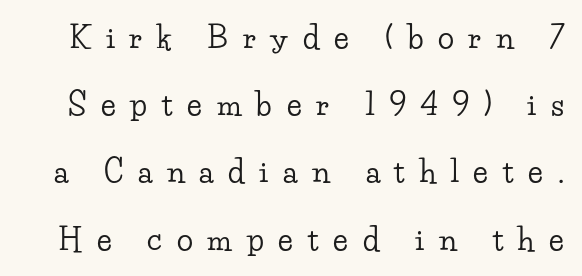
Varying glyph widths throughout — classic text-font behaviour. These lines stand farther apart than default settings would place them. Each row of text sits above clean, open space. You could only call the tracking loose — the letters float apart. The specimen reads as upright at a glance. This rendering employs a face with finishing strokes, i.e., a serif.
